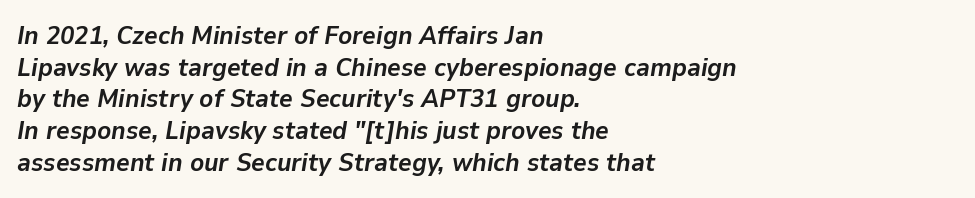
The image shows 26 px bold type, italic (leaning right); set left-aligned, line spacing 1.22x, normal letter spacing, not underlined.
